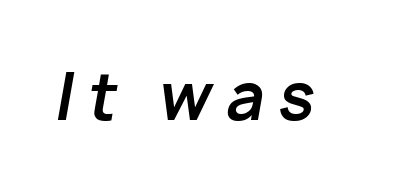
{"italic": "yes", "lean": "right", "slant_degrees": 10, "bold": "yes", "weight": "bold", "width": "normal", "stroke_contrast": "low", "x_height": "medium", "monospaced": "no", "underline": "no", "letter_spacing": "wide", "letter_spacing_em": 0.22, "glyph_px": 64}
